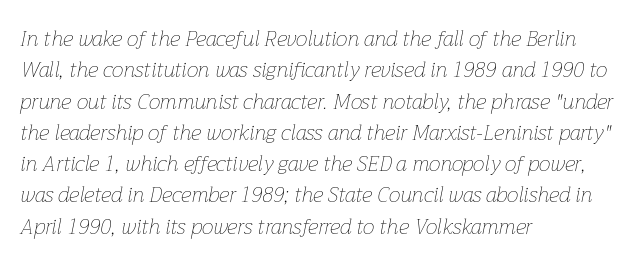
Q: Is the text bold? A: No.
Q: Is the text italic (slanted)? A: Yes, it leans right by about 12 degrees.
Q: Is the text underlined? A: No.
Q: How is the paragraph aligned? A: Left-aligned.
Q: Is the spacing between letters normal or unusually wide? A: Normal.
Q: Is the spacing between lines tight, normal or loose? A: Normal.
